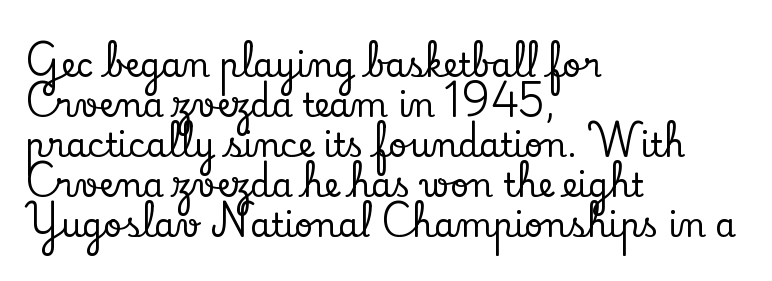
Q: Is the text italic (slanted)? A: No, it is upright.
Q: Is the typeface a serif or a sans-serif typeface? A: Serif.
Q: Is the text underlined? A: No.
Q: How is the paragraph aligned? A: Left-aligned.
Q: Is the spacing between letters normal or unusually wide? A: Normal.
Q: Width (condensed, normal, or wide)? A: Normal.
Q: Stroke contrast? A: Low.
Q: x-height? A: Small.
Q: Monospaced? A: No.
